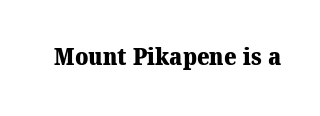
Q: Is the text bold? A: Yes.
Q: Is the text underlined? A: No.
Q: Is the spacing between letters normal or unusually wide? A: Normal.
